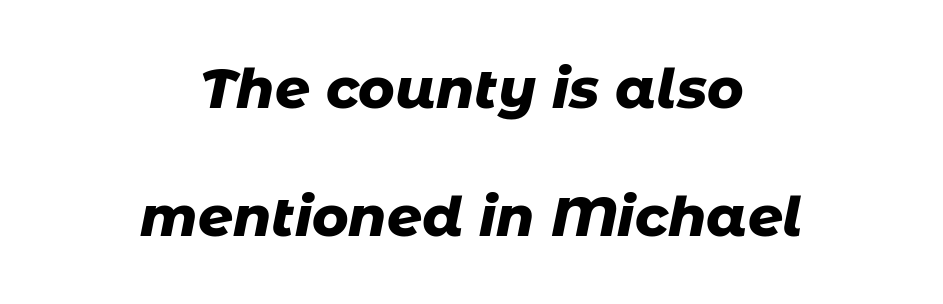
The image shows 55 px heavy type, italic (leaning right); set centered, loose line spacing (2.32x), normal letter spacing, not underlined; low stroke contrast and a medium x-height.
